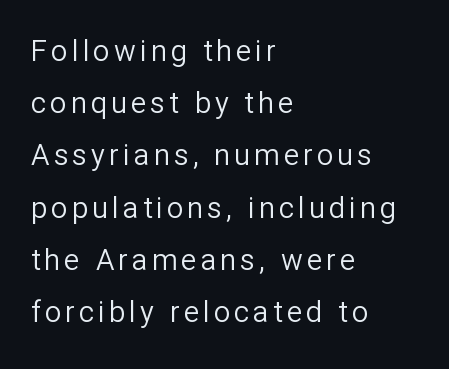
No letter is thick-stroked: the sample isn't bold. You could not count columns in this text — the font is proportionally spaced. These lines were composed using upright roman letters. These lines are composed in type without serifs. The foot of each line stays bare and open. The passage is arranged the way most books set body copy — flush left.
